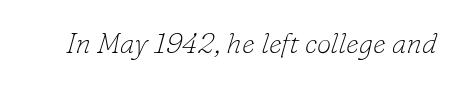
{"serif": "yes", "italic": "yes", "lean": "right", "slant_degrees": 16, "bold": "no", "weight": "thin", "width": "normal", "stroke_contrast": "low", "x_height": "small", "monospaced": "no", "underline": "no", "letter_spacing": "normal", "letter_spacing_em": 0.0, "glyph_px": 29}
